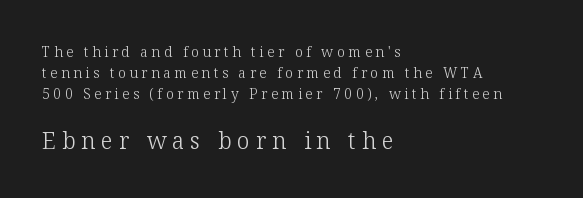
Caption: multi-line text, flush left, ragged right. Is there any slant? The stems are plumb. The strokes are not fattened; the text isn't bold. Loose tracking; the words dissolve into strings of separated letters. A bare baseline throughout the passage.
